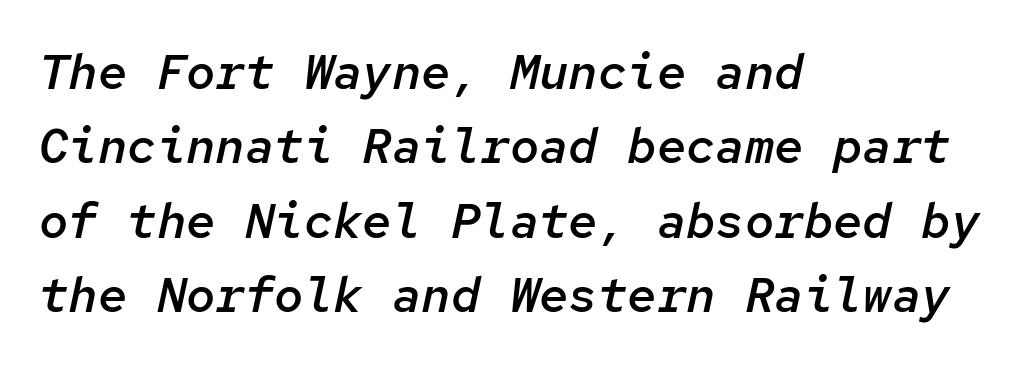
{"italic": "yes", "lean": "right", "slant_degrees": 12, "bold": "semi", "weight": "semibold", "width": "normal", "stroke_contrast": "low", "x_height": "medium", "monospaced": "yes", "underline": "no", "align": "left", "line_spacing": "normal", "line_spacing_ratio": 1.52, "letter_spacing": "normal", "letter_spacing_em": 0.0, "glyph_px": 49}
